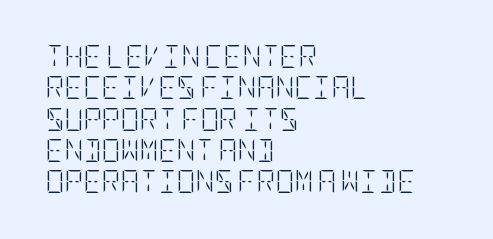
Q: Is the text bold? A: No.
Q: Is the text italic (slanted)? A: No, it is upright.
Q: Is the text underlined? A: No.
Q: How is the paragraph aligned? A: Left-aligned.
Q: Is the spacing between letters normal or unusually wide? A: Normal.
Q: Is the spacing between lines tight, normal or loose? A: Normal.
